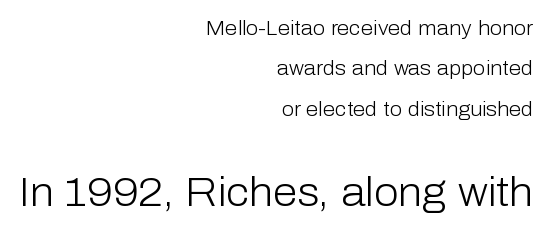
Leading: increased. The gaps between neighbouring characters are ordinary and unremarkable. The designer went with a sans here, leaving each stem footless. A roman cut, with each character standing at attention.
